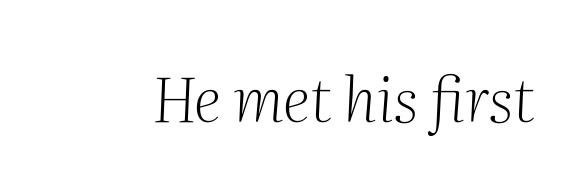
Q: Is the text bold? A: No.
Q: Is the text italic (slanted)? A: Yes, it leans right by about 2 degrees.
Q: Is the typeface a serif or a sans-serif typeface? A: Serif.
Q: Is the text underlined? A: No.
Q: Is the spacing between letters normal or unusually wide? A: Normal.
Q: Width (condensed, normal, or wide)? A: Normal.
Q: Stroke contrast? A: Medium.
Q: x-height? A: Medium.
Q: Monospaced? A: No.
